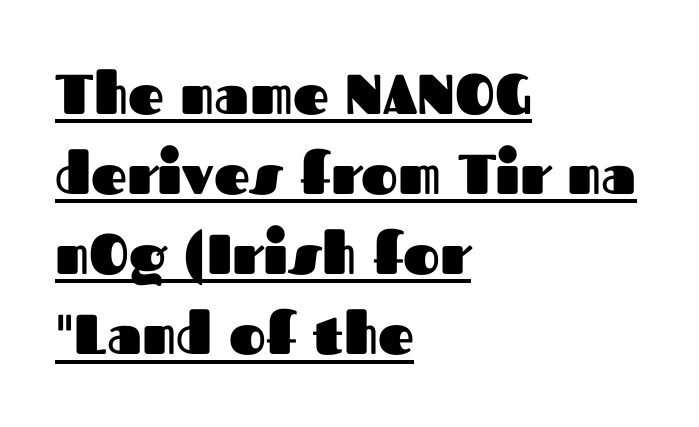
The image shows 56 px heavy sans-serif type, upright; set left-aligned, normal line spacing (1.43x), normal letter spacing, underlined; medium stroke contrast and a medium x-height.
